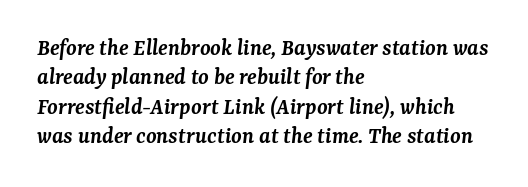
The image shows 24 px text type, italic (leaning right); set left-aligned, line spacing 1.22x, normal letter spacing, not underlined.
